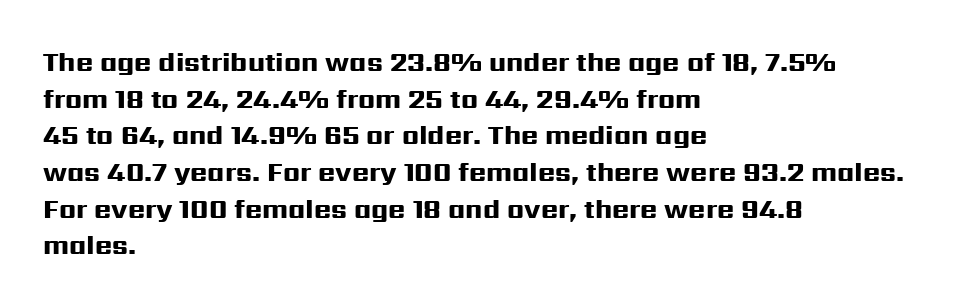
{"italic": "no", "bold": "yes", "underline": "no", "align": "left", "line_spacing": "normal", "line_spacing_ratio": 1.41, "letter_spacing": "normal", "letter_spacing_em": 0.0, "glyph_px": 26}
